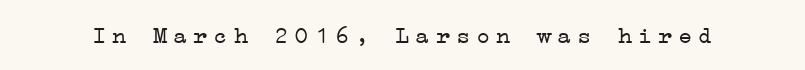
The image shows 24 px text type, upright; set unusually wide letter spacing (+0.24 em), not underlined.
